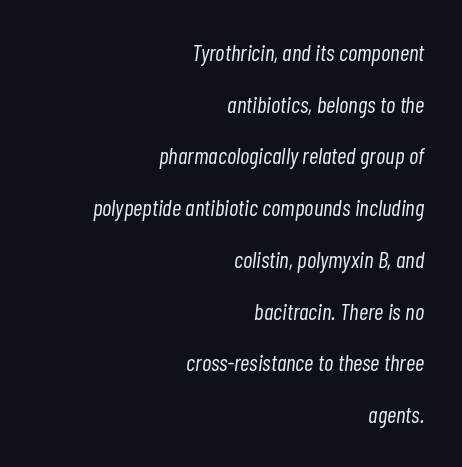
The image shows 23 px text type, italic (leaning right); set right-aligned, loose line spacing (2.25x), normal letter spacing, not underlined.
